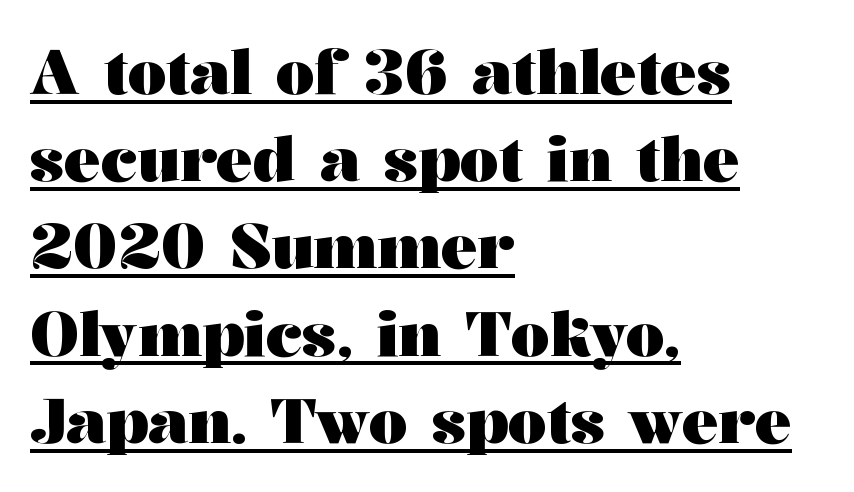
Q: Is the text bold? A: Yes.
Q: Is the text italic (slanted)? A: No, it is upright.
Q: Is the typeface a serif or a sans-serif typeface? A: Serif.
Q: Is the text underlined? A: Yes.
Q: How is the paragraph aligned? A: Left-aligned.
Q: Is the spacing between letters normal or unusually wide? A: Normal.
Q: Is the spacing between lines tight, normal or loose? A: Normal.
Q: Width (condensed, normal, or wide)? A: Wide.
Q: Stroke contrast? A: Medium.
Q: x-height? A: Medium.
Q: Monospaced? A: No.
